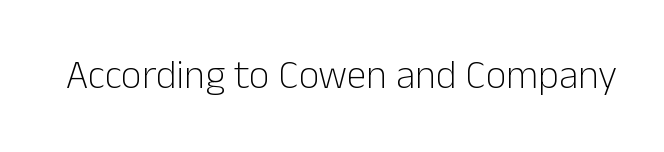
Q: Is the text bold? A: No.
Q: Is the text italic (slanted)? A: No, it is upright.
Q: Is the typeface a serif or a sans-serif typeface? A: Sans-serif.
Q: Is the text underlined? A: No.
Q: Is the spacing between letters normal or unusually wide? A: Normal.
Q: Width (condensed, normal, or wide)? A: Normal.
Q: Stroke contrast? A: Low.
Q: x-height? A: Medium.
Q: Monospaced? A: No.
